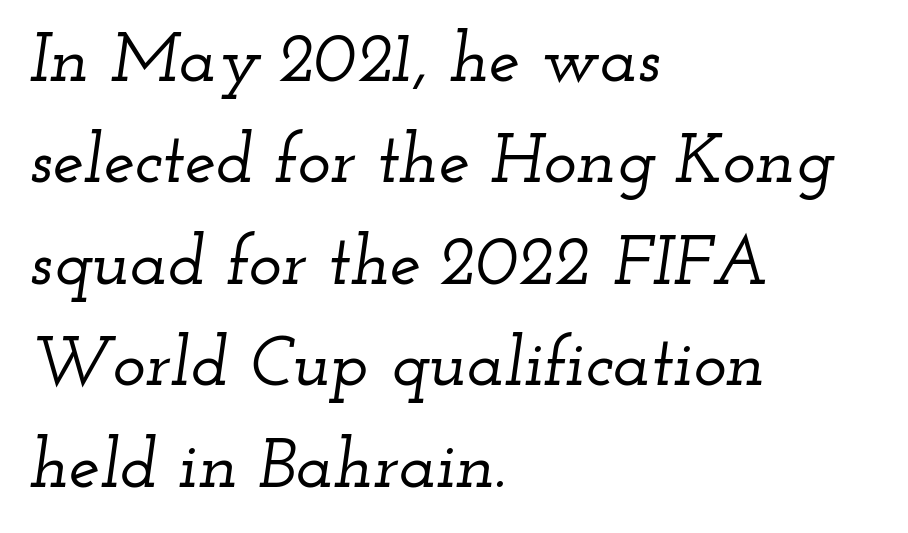
The space directly below the letters is spotless. Letter spacing: default. This sample has the flowing, uneven cadence of proportional lettering. The typesetter chose a ragged-right arrangement here.
